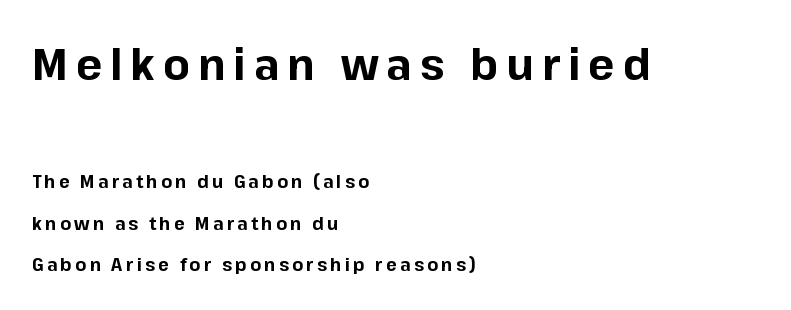
To sum up the face: it is a sans, with no serifs. The earlier block is typeset at a bigger size than the later block. Typeset ragged right — the left edge is the straight one. Weight check: bold — yes, fully.
